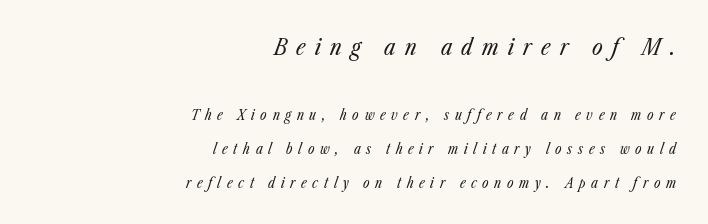
Q: Is the text bold? A: No.
Q: Is the text italic (slanted)? A: Yes, it leans right by about 23 degrees.
Q: Is the text underlined? A: No.
Q: How is the paragraph aligned? A: Right-aligned.
Q: Is the spacing between letters normal or unusually wide? A: Unusually wide.
Q: Is the spacing between lines tight, normal or loose? A: Loose.
Q: Which block of text is set in a larger size, the first (top) or the second (bottom)? A: The first (top) one.
